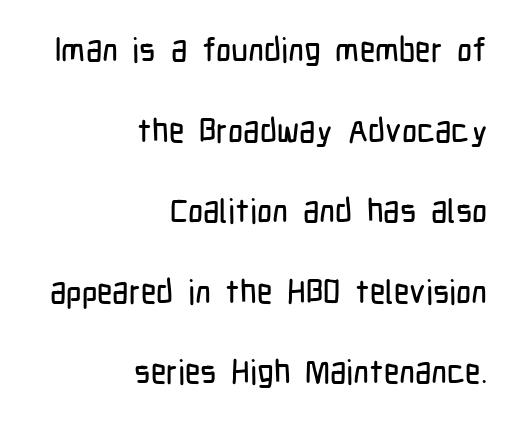
The image shows 33 px condensed sans-serif type, upright; set right-aligned, loose line spacing (2.44x), normal letter spacing, not underlined; low stroke contrast and a medium x-height.
